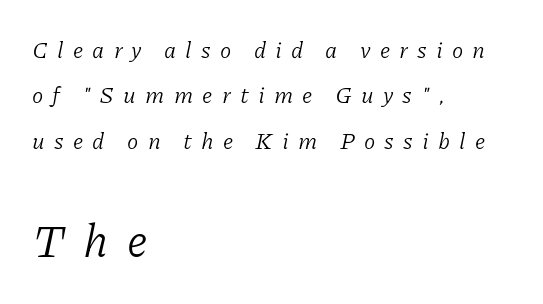
Regarding leading, the lines here are spaced well apart. The axis of the letterforms is tilted away from vertical. The passage shown is typed in a proportional face where columns would drift. This sample uses expanded letter spacing, leaving extra air between glyphs.
